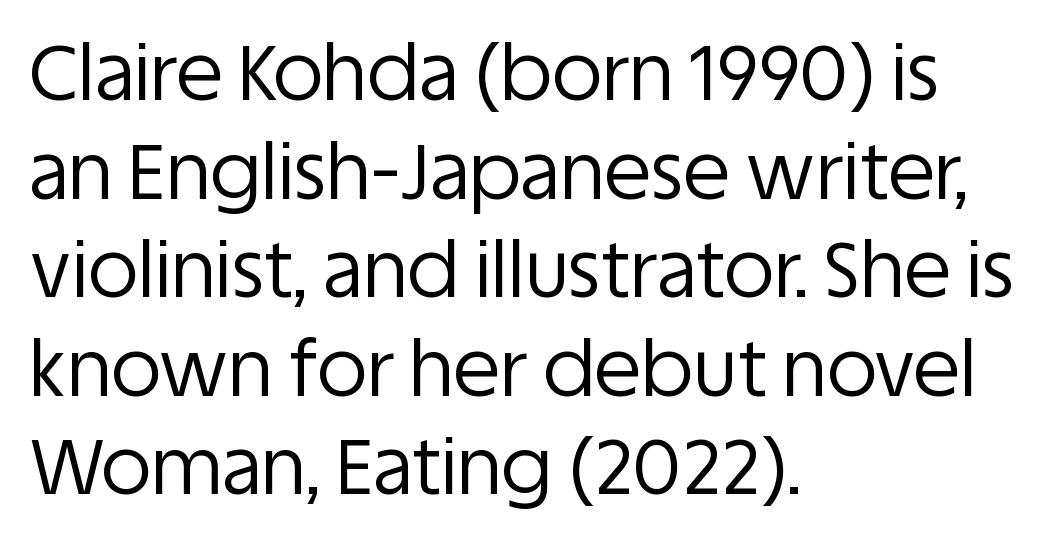
The image shows 77 px regular-weight sans-serif type, upright; set left-aligned, normal line spacing (1.28x), normal letter spacing, not underlined; low stroke contrast and a large x-height.
